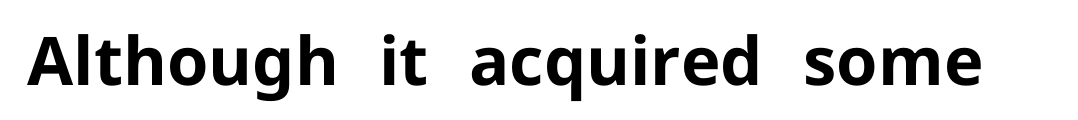
The image shows 67 px bold sans-serif type, upright; set normal letter spacing, not underlined; low stroke contrast and a medium x-height.
